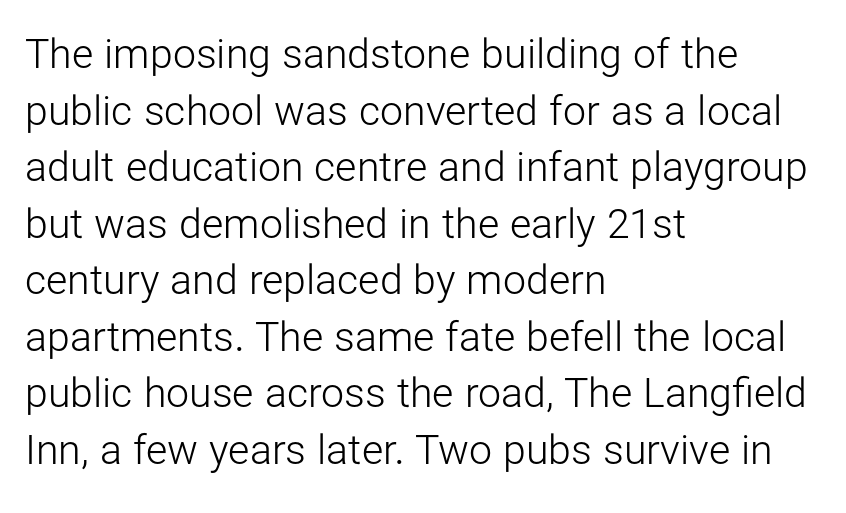
{"serif": "no", "italic": "no", "bold": "no", "weight": "light", "width": "normal", "stroke_contrast": "low", "x_height": "medium", "monospaced": "no", "underline": "no", "align": "left", "line_spacing": "normal", "line_spacing_ratio": 1.38, "letter_spacing": "normal", "letter_spacing_em": 0.0, "glyph_px": 41}
